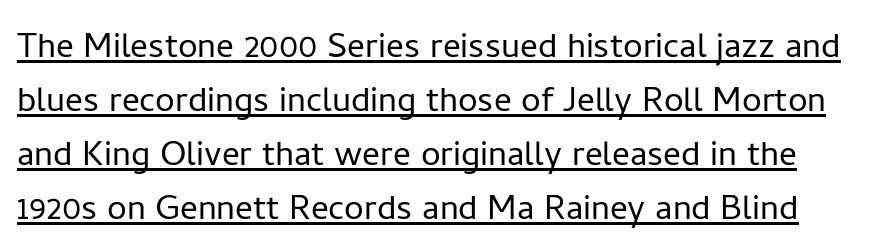
The face used here is proportionally spaced, like ordinary book or web type. In terms of posture, this sample is upright. The letterforms sit at book weight or below. Compared with typical body copy, the letter spacing here is the same. The string is rendered with underlining switched on.
